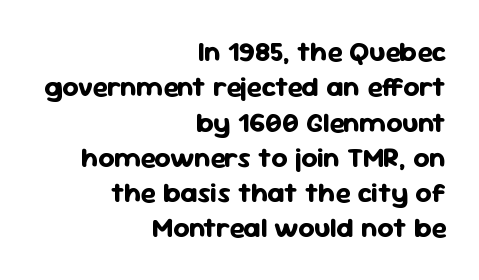
Q: Is the text bold? A: Yes.
Q: Is the text italic (slanted)? A: No, it is upright.
Q: Is the typeface a serif or a sans-serif typeface? A: Sans-serif.
Q: Is the text underlined? A: No.
Q: How is the paragraph aligned? A: Right-aligned.
Q: Is the spacing between letters normal or unusually wide? A: Normal.
Q: Is the spacing between lines tight, normal or loose? A: Normal.
Q: Width (condensed, normal, or wide)? A: Normal.
Q: Stroke contrast? A: Low.
Q: x-height? A: Medium.
Q: Monospaced? A: No.
